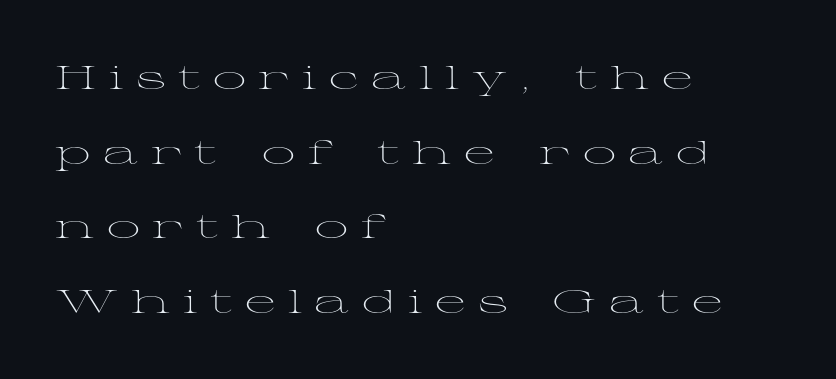
Each letter keeps its own natural width here, so spacing adapts to shape. Each stroke keeps to a modest, everyday thickness or less. Notice how the stems are strictly vertical — no italics here. The lines in this sample share a left origin and differ only in where they stop. Compared with typical paragraphs, the rows here are farther apart. Yep, those are serifs on the letters.
